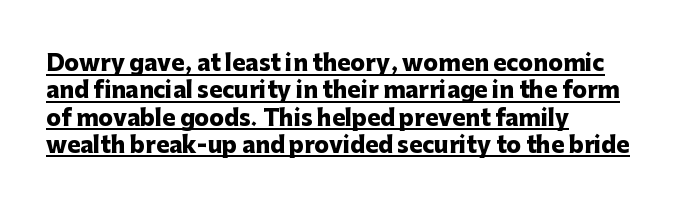
The image shows 22 px bold type, upright; set left-aligned, line spacing 1.24x, normal letter spacing, underlined.
